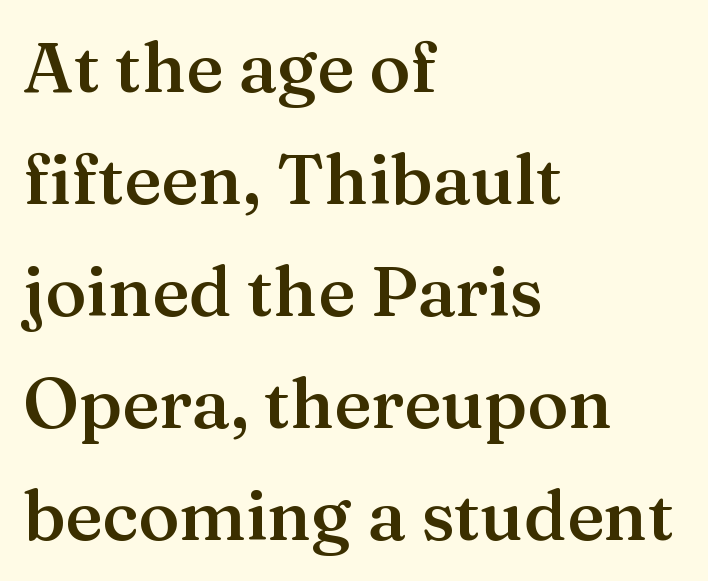
Ordinary non-slanted type is in use. On the weight axis this lands at semibold, roughly 600. A typesetter would call this zero additional tracking. The letters advance in unequal steps, a hallmark of proportional type. The passage is arranged the way most books set body copy — flush left. Each new line begins a customary step beneath the previous one.
